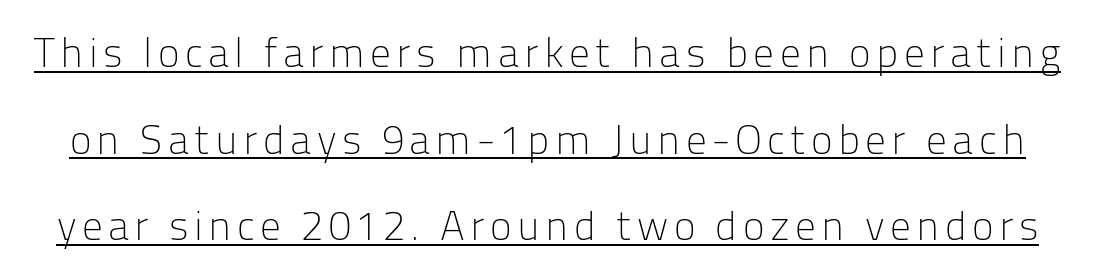
Q: Is the text bold? A: No.
Q: Is the text italic (slanted)? A: No, it is upright.
Q: Is the typeface a serif or a sans-serif typeface? A: Sans-serif.
Q: Is the text underlined? A: Yes.
Q: Is the spacing between lines tight, normal or loose? A: Loose.
Q: Width (condensed, normal, or wide)? A: Normal.
Q: Stroke contrast? A: Low.
Q: x-height? A: Medium.
Q: Monospaced? A: No.
